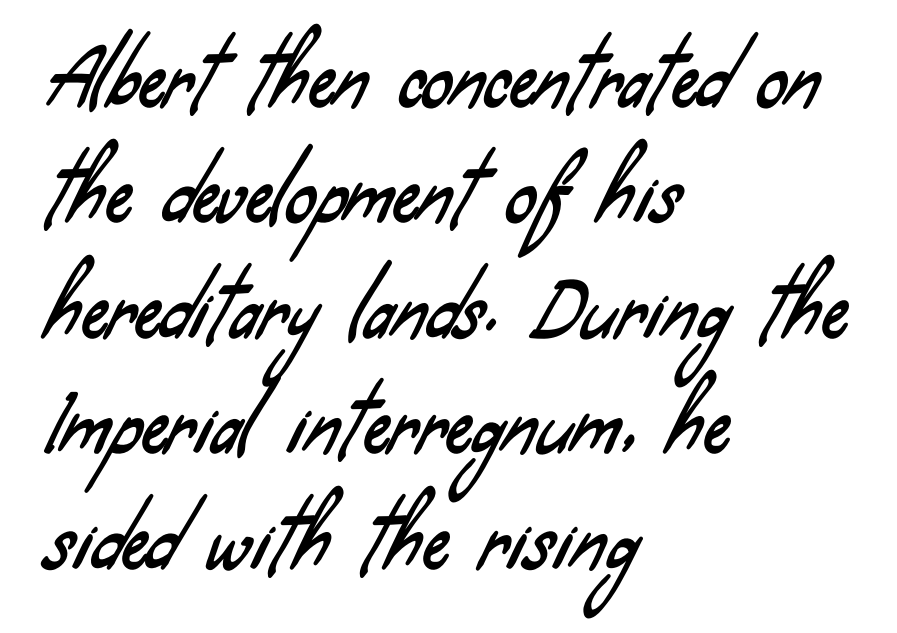
The lines are quadded left. Beneath every word, the page is bare. The passage shown stacks its lines at a standard gap. The face used here is a sans, in the tradition of grotesques and geometrics. What stands out about the letter spacing? Nothing — it is the standard amount. A typesetter would call this proportional, since set widths differ per character.
